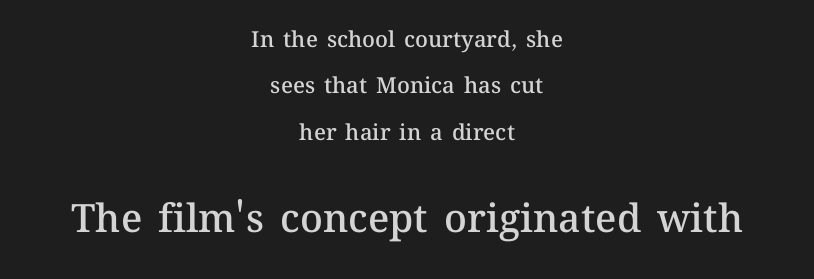
Q: Is the text bold? A: Semi-bold.
Q: Is the text italic (slanted)? A: No, it is upright.
Q: Is the text underlined? A: No.
Q: How is the paragraph aligned? A: Centered.
Q: Is the spacing between letters normal or unusually wide? A: Normal.
Q: Is the spacing between lines tight, normal or loose? A: Loose.
Q: Which block of text is set in a larger size, the first (top) or the second (bottom)? A: The second (bottom) one.
Q: Width (condensed, normal, or wide)? A: Normal.
Q: Stroke contrast? A: Medium.
Q: x-height? A: Medium.
Q: Monospaced? A: No.
